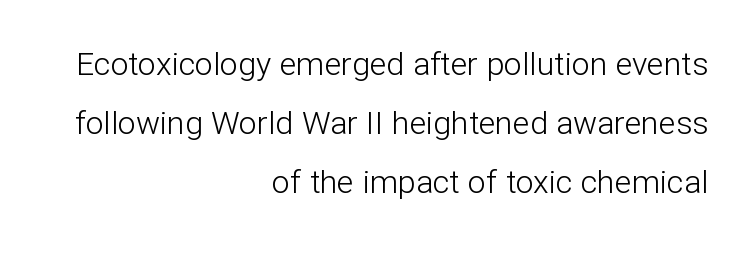
The image shows 32 px light sans-serif type, upright; set right-aligned, line spacing 1.85x, normal letter spacing, not underlined; low stroke contrast and a medium x-height.
